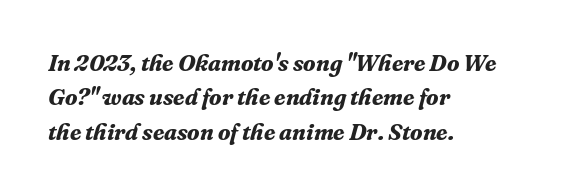
Each line starts at the same left margin while the right side varies. A bare baseline throughout the passage. These lines were composed using italics. This block has exactly the height ordinary leading produces.
